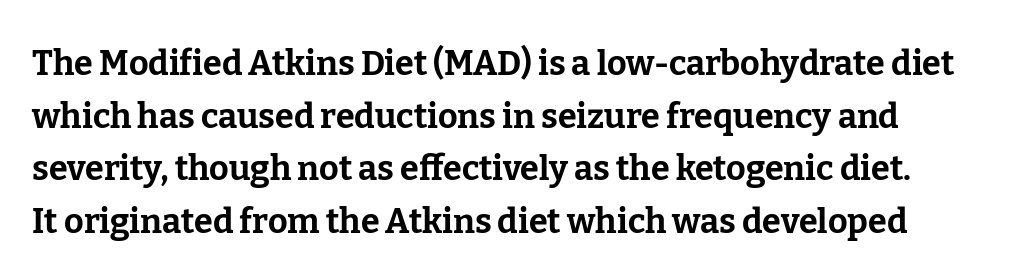
The image shows 34 px bold serif type, upright; set normal line spacing (1.55x), normal letter spacing, not underlined; low stroke contrast and a medium x-height.
